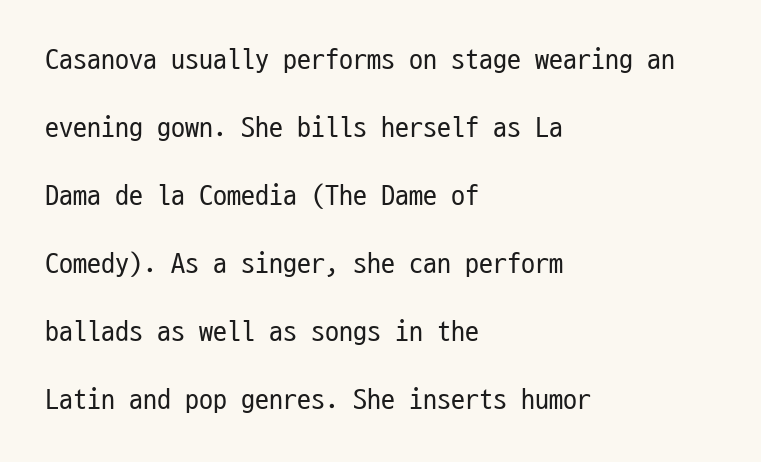
The image shows 28 px regular-weight, condensed sans-serif type, upright, monospaced; set left-aligned, loose line spacing (2.43x), normal letter spacing, not underlined; low stroke contrast and a medium x-height.
